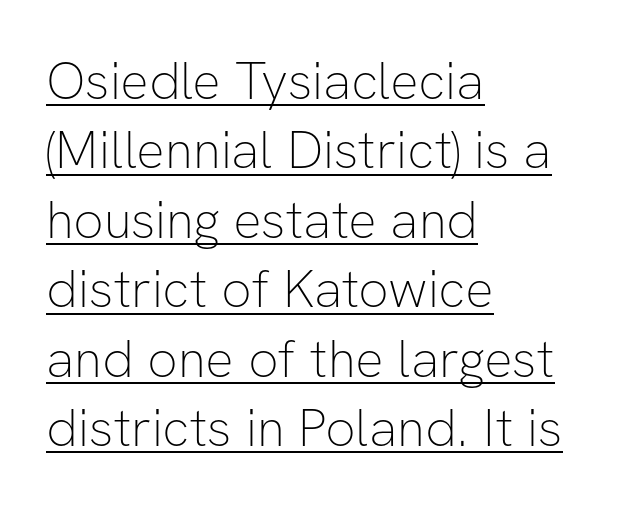
The strokes are not fattened; the text isn't bold. Reading down the block, your eye returns to a fixed left position each line. Note: no serifs on the glyphs. Words appear dense and cohesive because spacing is normal.
